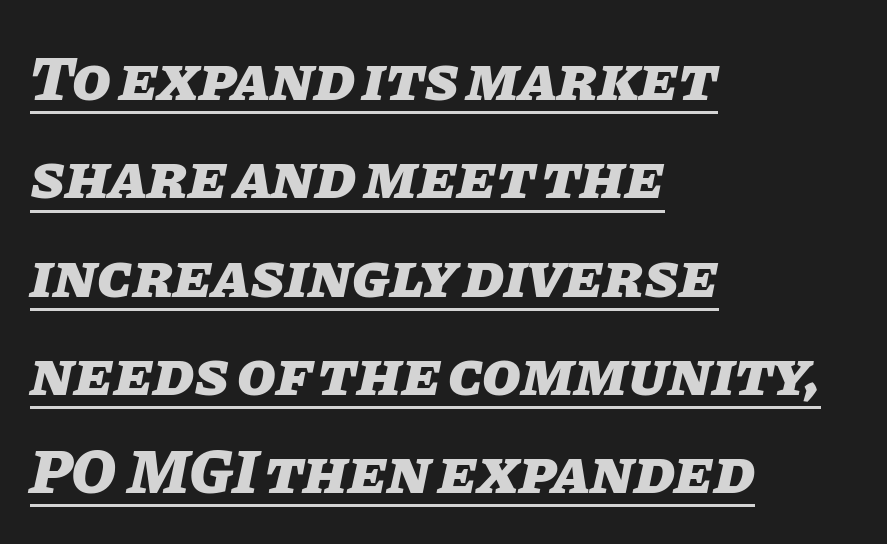
The image shows 63 px heavy type, italic (leaning right); set left-aligned, normal line spacing (1.56x), normal letter spacing, underlined; low stroke contrast and a large x-height.
